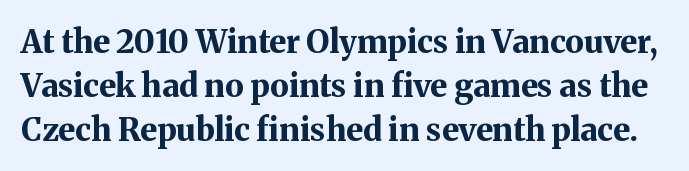
The image shows 32 px bold serif type, upright; set normal line spacing (1.37x), normal letter spacing, not underlined; medium stroke contrast and a medium x-height.
